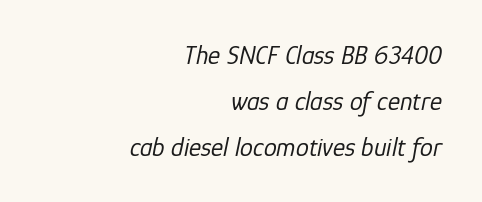
Q: Is the text bold? A: No.
Q: Is the text italic (slanted)? A: Yes, it leans right by about 12 degrees.
Q: Is the text underlined? A: No.
Q: How is the paragraph aligned? A: Right-aligned.
Q: Is the spacing between letters normal or unusually wide? A: Normal.
